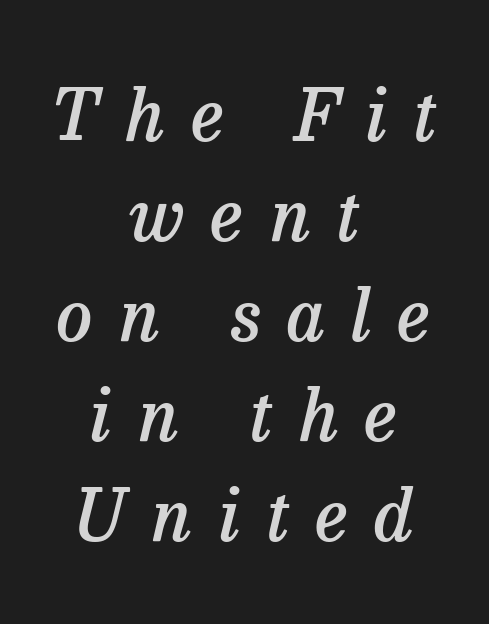
This rendering widens character spacing well past its baseline value. The zone under the glyphs is completely vacant. The passage shown is semibold, sitting just below true bold. Horizontal bands of white between lines are of average thickness. Does the copy run flush right? No — it is centered line by line. You can tell from the footed stems that serif type was used.
